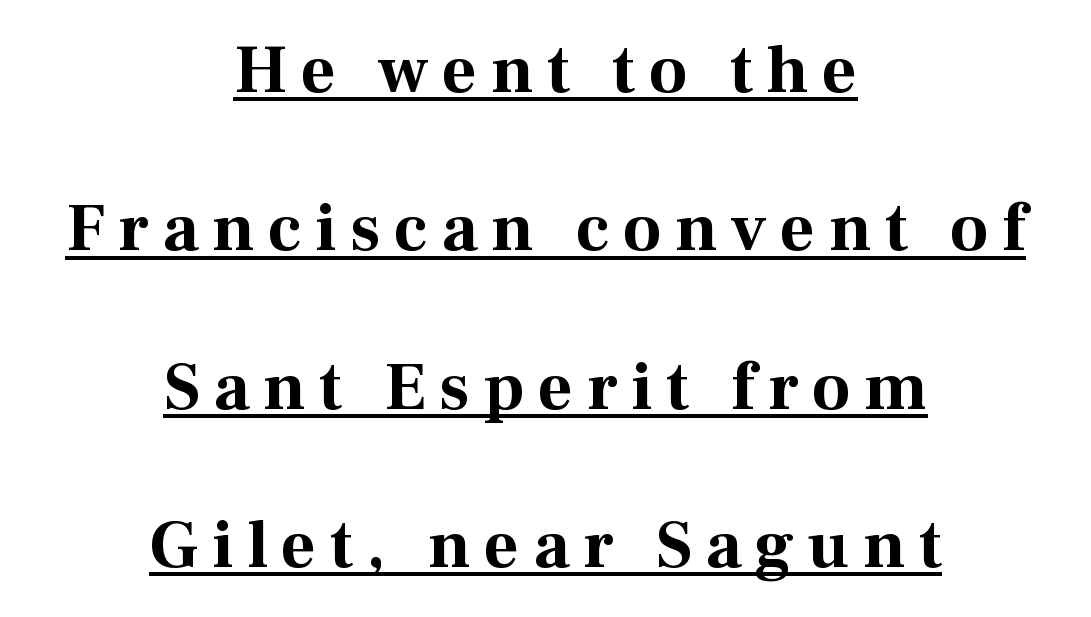
Q: Is the text bold? A: Yes.
Q: Is the text italic (slanted)? A: No, it is upright.
Q: Is the typeface a serif or a sans-serif typeface? A: Serif.
Q: Is the text underlined? A: Yes.
Q: How is the paragraph aligned? A: Centered.
Q: Is the spacing between letters normal or unusually wide? A: Unusually wide.
Q: Is the spacing between lines tight, normal or loose? A: Loose.
Q: Width (condensed, normal, or wide)? A: Normal.
Q: Stroke contrast? A: Medium.
Q: x-height? A: Medium.
Q: Monospaced? A: No.
